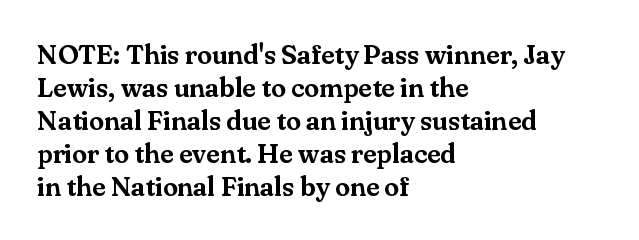
Q: Is the text italic (slanted)? A: No, it is upright.
Q: Is the text underlined? A: No.
Q: How is the paragraph aligned? A: Left-aligned.
Q: Is the spacing between letters normal or unusually wide? A: Normal.
